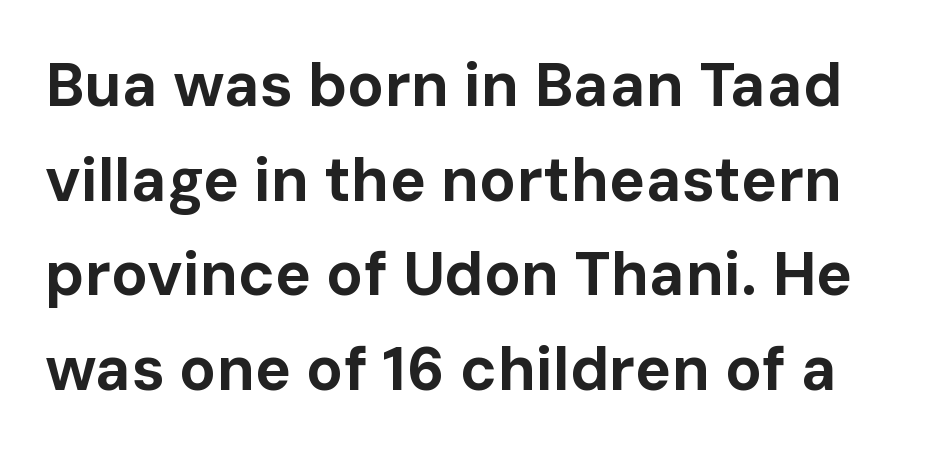
The image shows 61 px bold sans-serif type, upright; set normal line spacing (1.55x), normal letter spacing, not underlined; low stroke contrast and a medium x-height.
